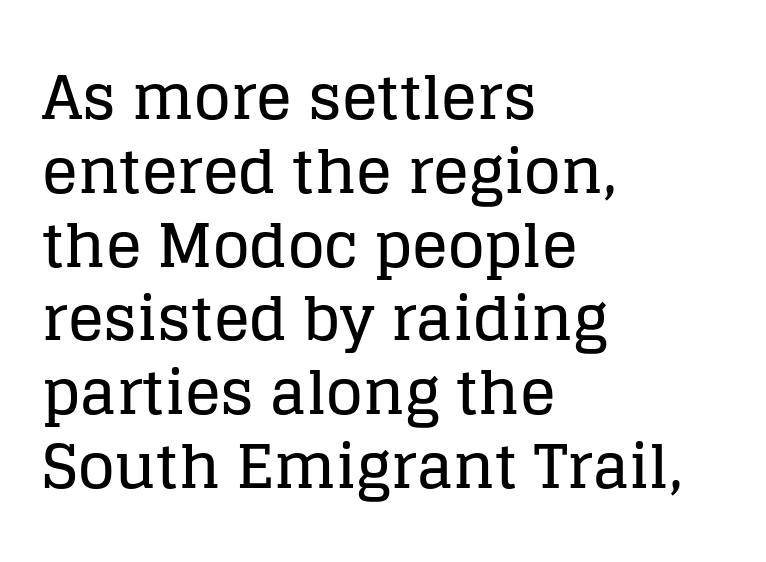
Caption: standard tracking, unaltered. Typographically, this falls in the serif category. The passage shown is typed in a proportional face where columns would drift. Notice how the passage keeps a crisp vertical edge on the left only. In terms of posture, this sample is upright.
